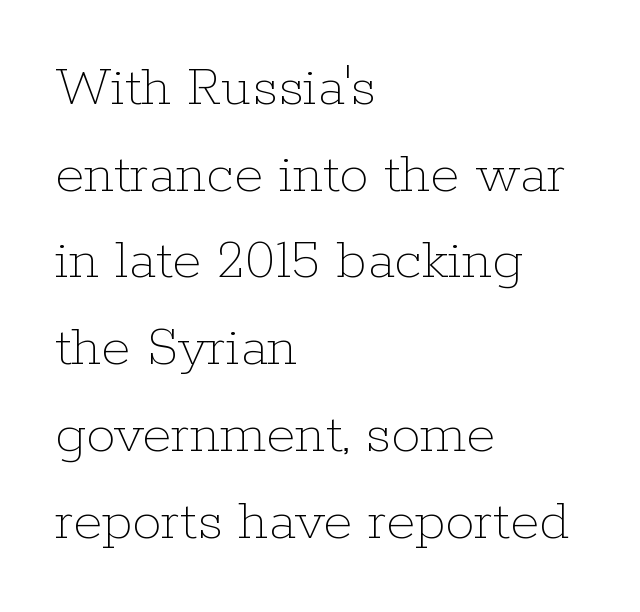
Has an underline been added? It has not. Do the letters lean? They stand straight. Leading: standard. This sample has the flowing, uneven cadence of proportional lettering. All the whitespace from short lines collects on the right. Weight: regular or lighter.
